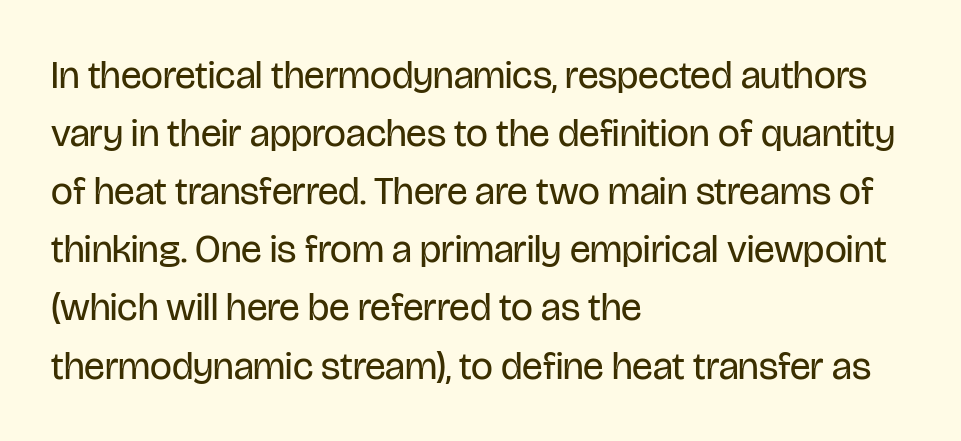
Underline: absent. Think of a printed novel: that variable character pitch is what you see here. Whoever set this chose a conventional vertical rhythm. Bold? No — there's no thickening of the strokes.
